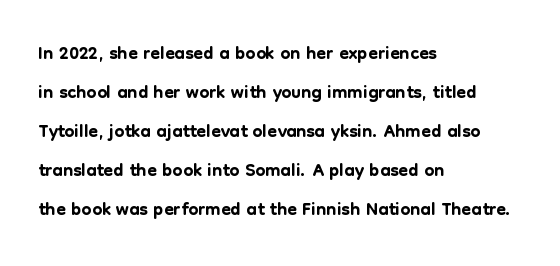
The image shows 28 px sans-serif type, upright; set left-aligned, normal line spacing (1.39x), normal letter spacing, not underlined; low stroke contrast and a medium x-height.
